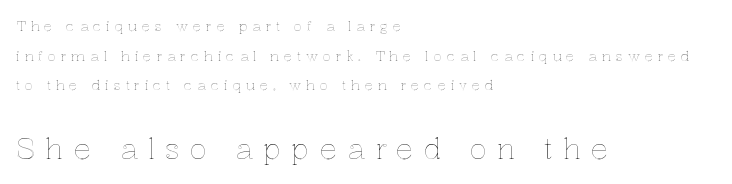
The image shows 29 px text type, upright; set left-aligned, loose line spacing (2.11x), unusually wide letter spacing (+0.34 em), not underlined; the second (bottom) block is 2.07x larger; a medium x-height.
